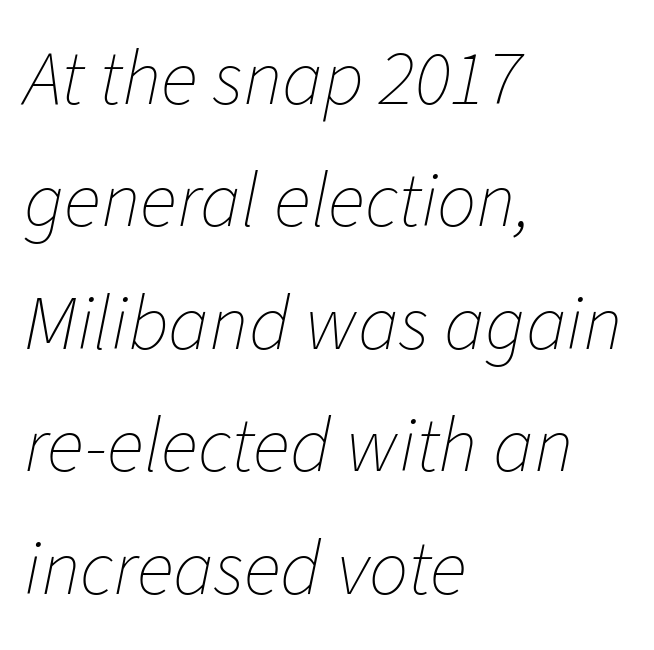
The image shows 78 px thin type, italic (leaning right); set left-aligned, normal line spacing (1.57x), normal letter spacing, not underlined; low stroke contrast and a medium x-height.
